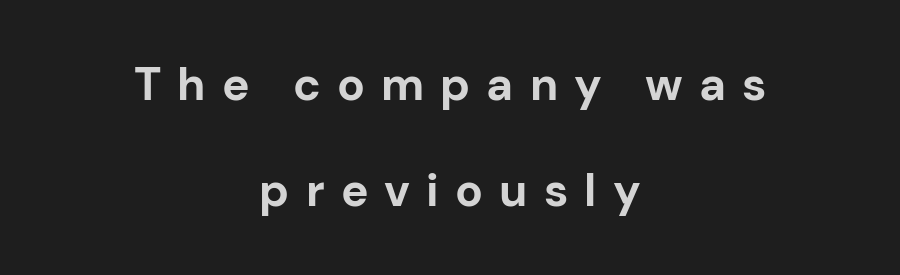
The image shows 46 px bold sans-serif type, upright; set centered, loose line spacing (2.3x), unusually wide letter spacing (+0.35 em), not underlined; low stroke contrast and a medium x-height.
